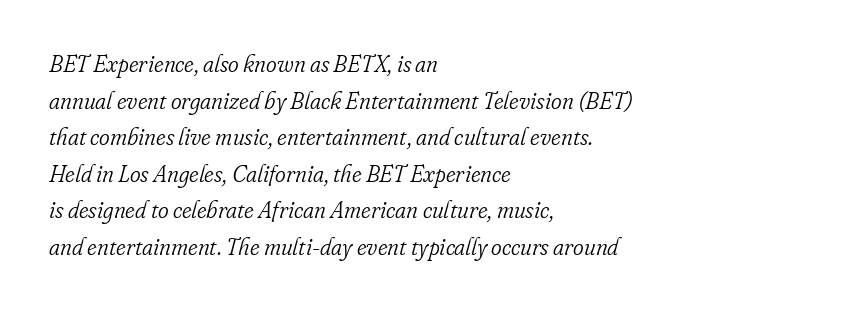
Q: Is the text bold? A: No.
Q: Is the text italic (slanted)? A: Yes, it leans right by about 16 degrees.
Q: Is the text underlined? A: No.
Q: How is the paragraph aligned? A: Left-aligned.
Q: Is the spacing between letters normal or unusually wide? A: Normal.
Q: Is the spacing between lines tight, normal or loose? A: Normal.
